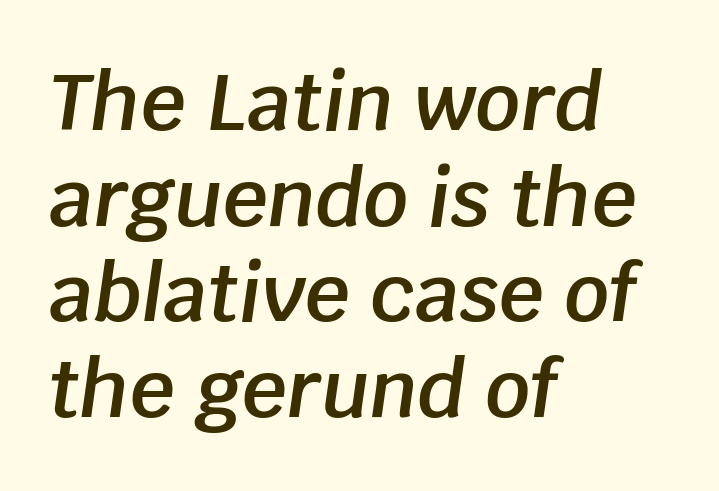
Decoration check: the copy has no underline. What weight is shown? A semibold, between regular and bold. The paragraph has a hard left edge and a soft right edge. You can tell it's italic because the verticals aren't actually vertical. The type is set solid horizontally, with unmodified tracking. Think of a printed novel: that variable character pitch is what you see here.
